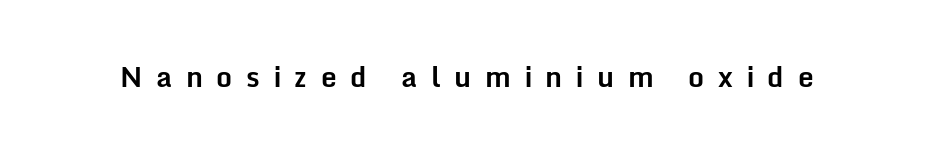
These lines are composed in type without serifs. Is the letter spacing exaggerated? Yes — the characters are pushed far apart. Glance below the letters and you will spot only blank space. As a designer I'd log this as weight 700, bold.
